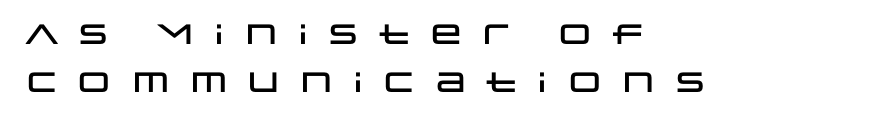
The image shows 28 px wide sans-serif type, upright; set left-aligned, line spacing 1.73x, unusually wide letter spacing (+0.38 em), not underlined; low stroke contrast and a large x-height.
